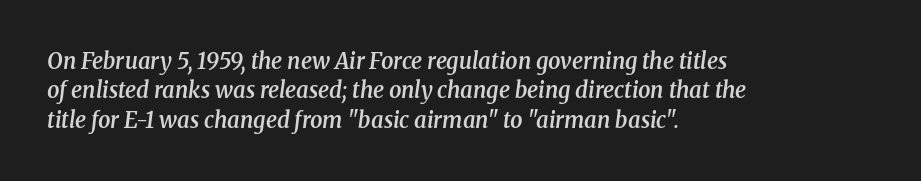
Q: Is the text bold? A: Semi-bold.
Q: Is the text italic (slanted)? A: Yes, it leans right by about 8 degrees.
Q: Is the text underlined? A: No.
Q: How is the paragraph aligned? A: Left-aligned.
Q: Is the spacing between letters normal or unusually wide? A: Normal.
Q: Is the spacing between lines tight, normal or loose? A: Normal.
